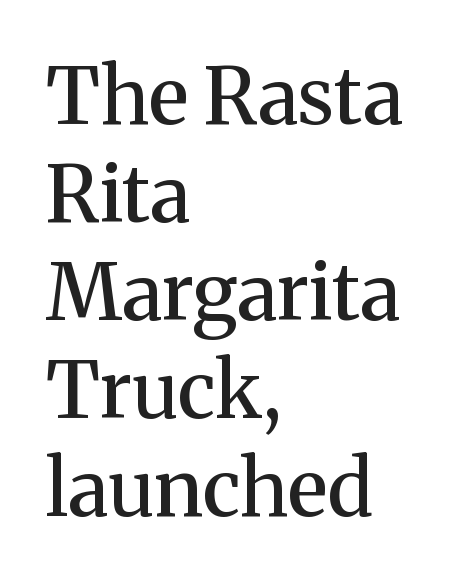
The image shows 79 px semibold serif type, upright; set left-aligned, line spacing 1.24x, normal letter spacing, not underlined; medium stroke contrast and a medium x-height.
